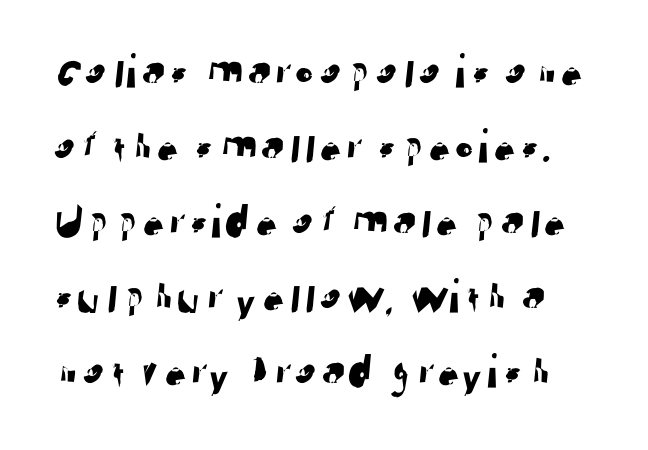
Has an underline been added? It has not. The glyphs in this specimen are sans serif. Honestly, the row spacing looks completely unremarkable. No extra tracking has been applied to these lines.
